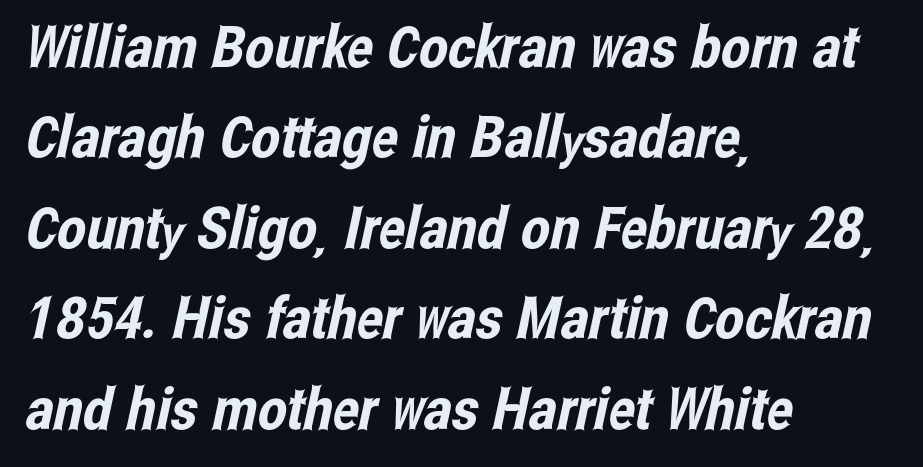
Tracking here is standard; glyphs follow each other at the usual distance. Proportional: the letters do not fall into vertical columns. Unlike a traditional serif, this face leaves its strokes unadorned. Just letters on the line, the space beneath them empty.
